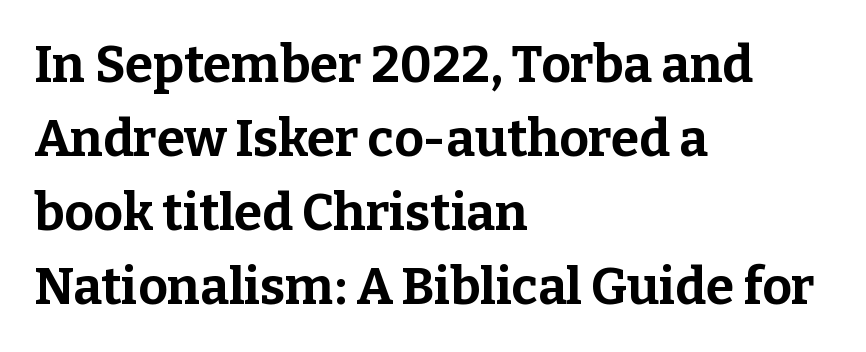
Quick note: not italic, upright. This is heavy type, rendered in bold. The line-height multiplier appears to be the usual default. Here the glyphs are tracked normally, forming tight word shapes. The rendering anchors every line to the left-hand side. The rendering uses natural spacing where letterforms have individual widths.
